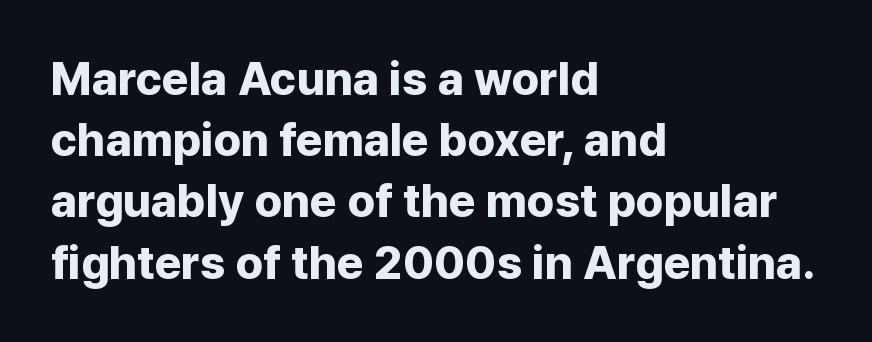
The image shows 46 px bold sans-serif type, upright; set left-aligned, normal line spacing (1.33x), normal letter spacing, not underlined; low stroke contrast and a medium x-height.
